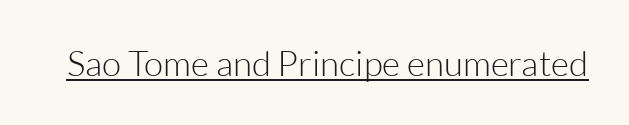
Q: Is the text bold? A: No.
Q: Is the text italic (slanted)? A: No, it is upright.
Q: Is the typeface a serif or a sans-serif typeface? A: Sans-serif.
Q: Is the text underlined? A: Yes.
Q: Is the spacing between letters normal or unusually wide? A: Normal.
Q: Width (condensed, normal, or wide)? A: Normal.
Q: Stroke contrast? A: Low.
Q: x-height? A: Medium.
Q: Monospaced? A: No.
